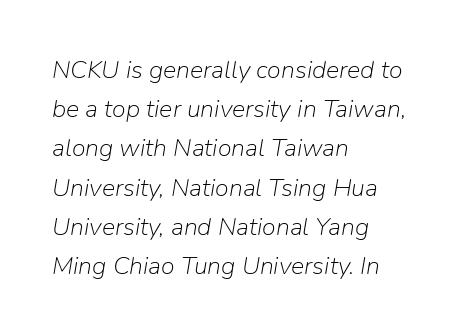
Q: Is the text bold? A: No.
Q: Is the text italic (slanted)? A: Yes, it leans right by about 9 degrees.
Q: Is the text underlined? A: No.
Q: How is the paragraph aligned? A: Left-aligned.
Q: Is the spacing between letters normal or unusually wide? A: Normal.
Q: Is the spacing between lines tight, normal or loose? A: Normal.
